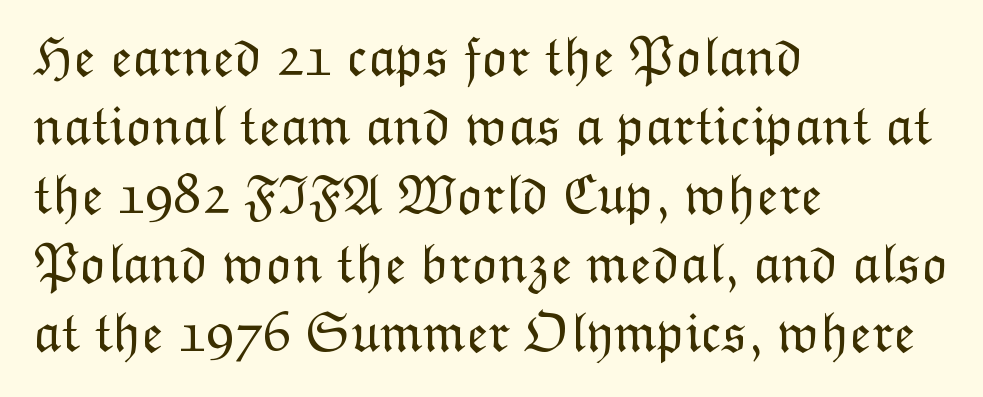
Q: Is the text bold? A: No.
Q: Is the text italic (slanted)? A: No, it is upright.
Q: Is the text underlined? A: No.
Q: How is the paragraph aligned? A: Left-aligned.
Q: Is the spacing between letters normal or unusually wide? A: Normal.
Q: Width (condensed, normal, or wide)? A: Normal.
Q: Stroke contrast? A: Low.
Q: x-height? A: Medium.
Q: Monospaced? A: No.
